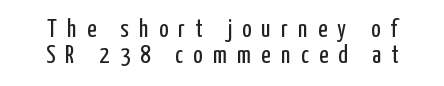
Honestly, the letter spacing is so wide it's the main thing you notice. Unmarked baselines from the first word to the last. The typesetting does not lean heavy: it is not bold. The vertical gap from one line to the next is small. The specimen reads as upright at a glance.
